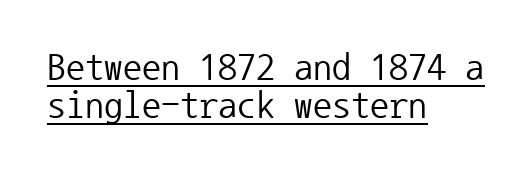
Spacing verdict: monospaced, one width for all characters. Stroke terminals: plain, sans-serif. The paragraph shown leans on its left margin. Unlike italic type, these characters show no tilt at all. Bold? No — there's no thickening of the strokes. The typesetter has applied underlining to the passage shown.
